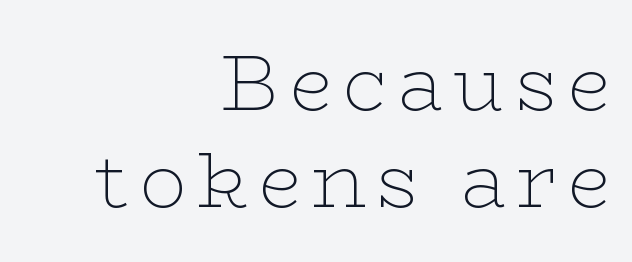
The face used here is proportionally spaced, like ordinary book or web type. This is serif lettering, the kind often seen in printed books. Is this a heavy cut? Hardly; it is regular or lighter. The typesetter chose a ragged-left arrangement here. The letters stand straight up with perfectly vertical stems. The glyphs are unaccompanied by any horizontal stroke below them.
